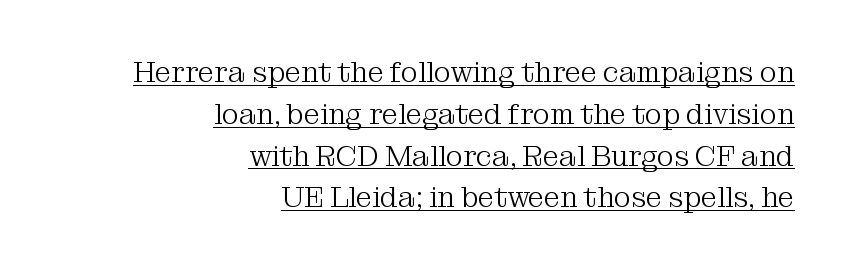
Baseline-to-baseline distance is the conventional proportion of letter height. The lettering holds an erect, upright posture throughout. Looks like someone drew a line under every word here. Here the designer chose a conventional face with non-uniform glyph widths. Are there feet on the stems? There are — it's a serif.
